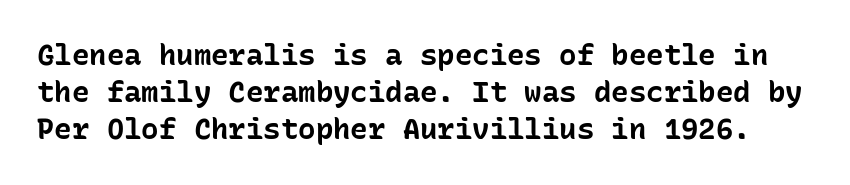
This rendering features lettering with no underline. Notice how thick the strokes are: this is what a full bold looks like. The letters stand upright; this is a roman face. To sum up the face: it is a sans, with no serifs. Inter-character spacing is left at the font's built-in metrics. You could count columns in this text — the font is strictly monospaced.
